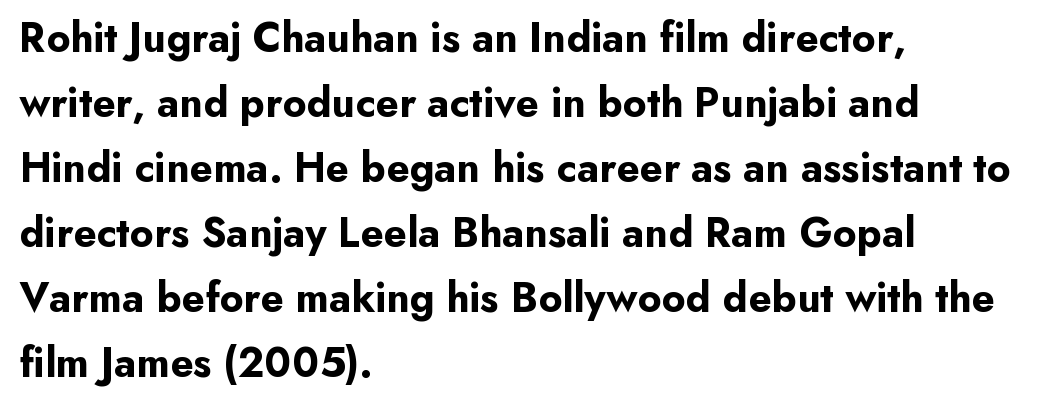
Q: Is the text bold? A: Yes.
Q: Is the text italic (slanted)? A: No, it is upright.
Q: Is the typeface a serif or a sans-serif typeface? A: Sans-serif.
Q: Is the text underlined? A: No.
Q: How is the paragraph aligned? A: Left-aligned.
Q: Is the spacing between letters normal or unusually wide? A: Normal.
Q: Is the spacing between lines tight, normal or loose? A: Normal.
Q: Width (condensed, normal, or wide)? A: Normal.
Q: Stroke contrast? A: Low.
Q: x-height? A: Small.
Q: Monospaced? A: No.
